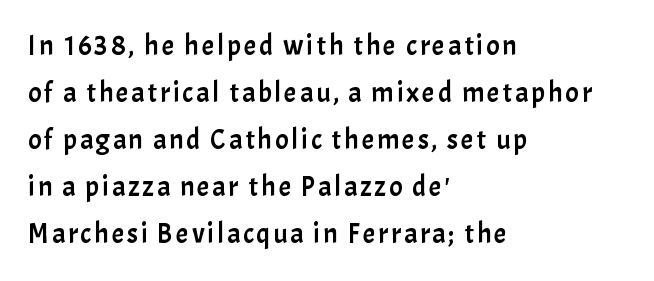
Q: Is the text italic (slanted)? A: No, it is upright.
Q: Is the typeface a serif or a sans-serif typeface? A: Sans-serif.
Q: Is the text underlined? A: No.
Q: How is the paragraph aligned? A: Left-aligned.
Q: Is the spacing between lines tight, normal or loose? A: Normal.
Q: Width (condensed, normal, or wide)? A: Normal.
Q: Stroke contrast? A: Low.
Q: x-height? A: Medium.
Q: Monospaced? A: No.
